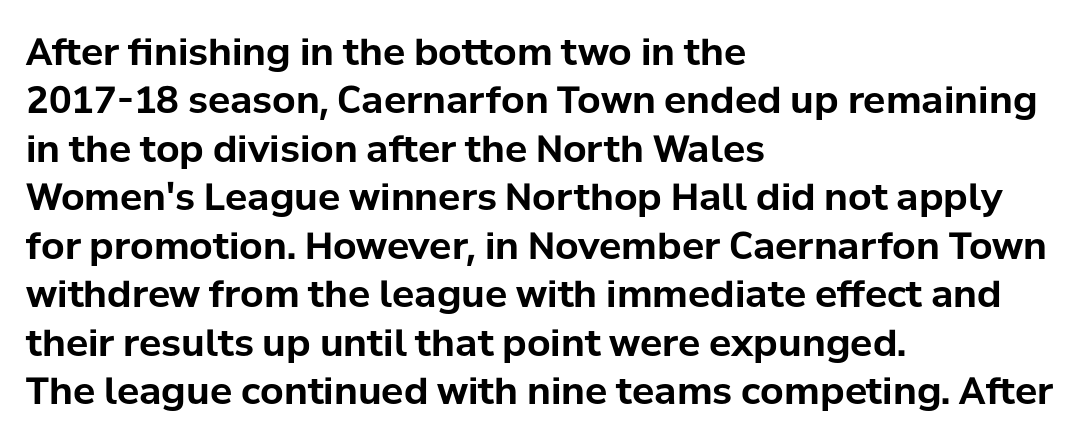
The image shows 37 px bold sans-serif type, upright; set left-aligned, normal line spacing (1.31x), normal letter spacing, not underlined; low stroke contrast and a medium x-height.
